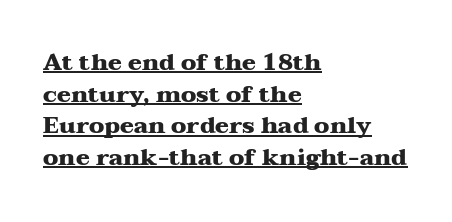
Q: Is the text bold? A: Yes.
Q: Is the text italic (slanted)? A: No, it is upright.
Q: Is the text underlined? A: Yes.
Q: How is the paragraph aligned? A: Left-aligned.
Q: Is the spacing between letters normal or unusually wide? A: Normal.
Q: Is the spacing between lines tight, normal or loose? A: Normal.
